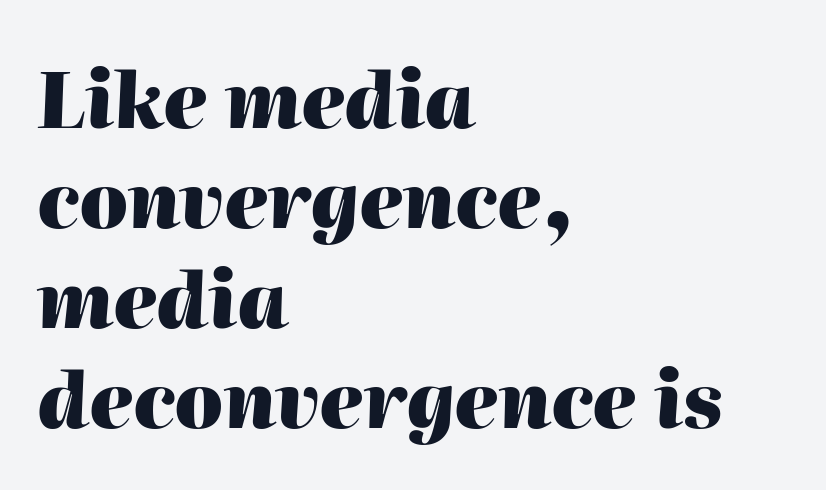
{"italic": "yes", "lean": "right", "slant_degrees": 2, "bold": "yes", "weight": "heavy", "width": "normal", "stroke_contrast": "high", "x_height": "medium", "monospaced": "no", "underline": "no", "align": "left", "line_spacing": "normal", "line_spacing_ratio": 1.3, "letter_spacing": "normal", "letter_spacing_em": 0.0, "glyph_px": 77}
